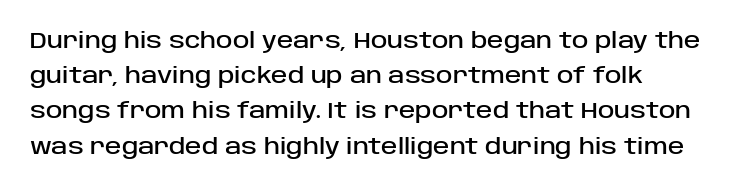
Q: Is the text italic (slanted)? A: No, it is upright.
Q: Is the text underlined? A: No.
Q: Is the spacing between letters normal or unusually wide? A: Normal.
Q: Is the spacing between lines tight, normal or loose? A: Normal.
